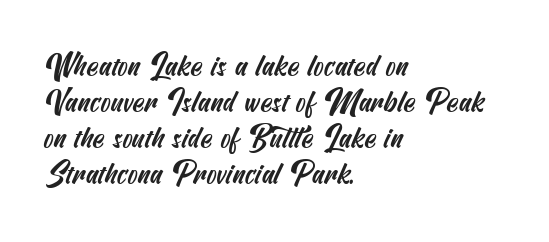
The image shows 30 px condensed sans-serif type; set left-aligned, line spacing 1.2x, normal letter spacing, not underlined; medium stroke contrast and a small x-height.
